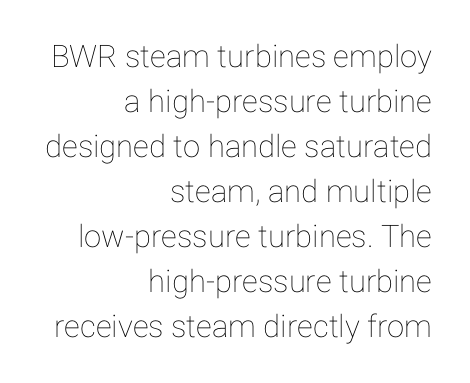
Here the glyphs are tracked normally, forming tight word shapes. Line ends are locked; line starts wander. No italicization has been applied; the sample stays upright. Is this a fixed-width face? No — the glyphs have proportional, varying widths. Descenders hang freely into open space. Rows of type keep a routine distance in the vertical direction.
